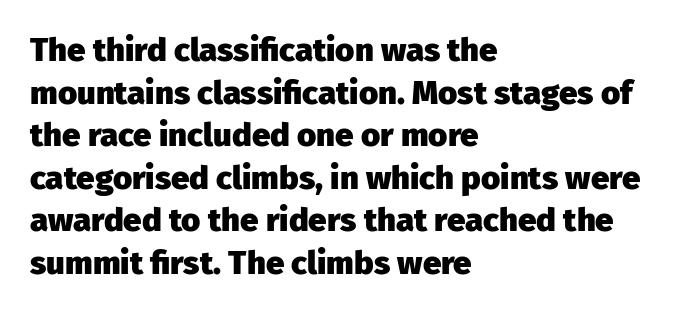
Q: Is the text bold? A: Yes.
Q: Is the text italic (slanted)? A: No, it is upright.
Q: Is the typeface a serif or a sans-serif typeface? A: Sans-serif.
Q: Is the text underlined? A: No.
Q: How is the paragraph aligned? A: Left-aligned.
Q: Is the spacing between letters normal or unusually wide? A: Normal.
Q: Is the spacing between lines tight, normal or loose? A: Normal.
Q: Width (condensed, normal, or wide)? A: Normal.
Q: Stroke contrast? A: Low.
Q: x-height? A: Medium.
Q: Monospaced? A: No.
